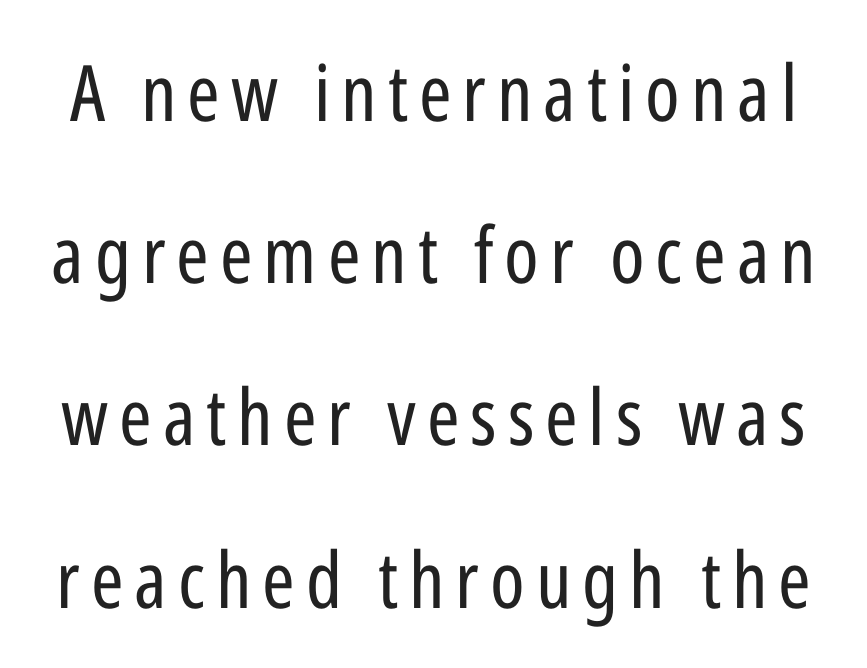
Q: Is the text bold? A: No.
Q: Is the text italic (slanted)? A: No, it is upright.
Q: Is the typeface a serif or a sans-serif typeface? A: Sans-serif.
Q: Is the text underlined? A: No.
Q: Is the spacing between lines tight, normal or loose? A: Loose.
Q: Width (condensed, normal, or wide)? A: Condensed.
Q: Stroke contrast? A: Low.
Q: x-height? A: Medium.
Q: Monospaced? A: No.
